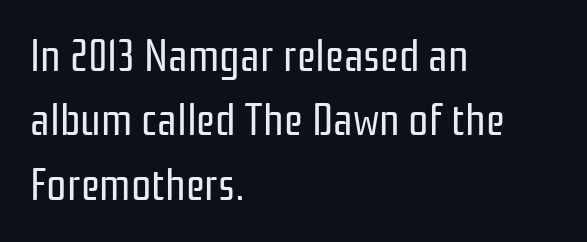
Q: Is the text bold? A: No.
Q: Is the text italic (slanted)? A: No, it is upright.
Q: Is the typeface a serif or a sans-serif typeface? A: Sans-serif.
Q: Is the text underlined? A: No.
Q: How is the paragraph aligned? A: Left-aligned.
Q: Is the spacing between letters normal or unusually wide? A: Normal.
Q: Is the spacing between lines tight, normal or loose? A: Normal.
Q: Width (condensed, normal, or wide)? A: Condensed.
Q: Stroke contrast? A: Low.
Q: x-height? A: Medium.
Q: Monospaced? A: No.
